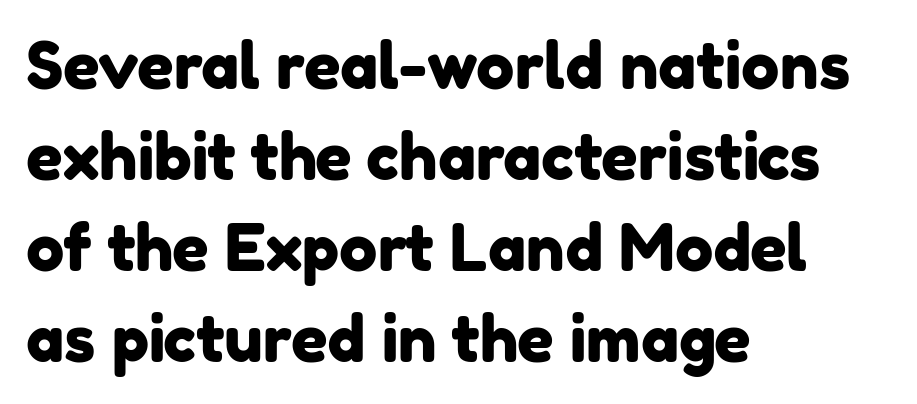
Q: Is the typeface a serif or a sans-serif typeface? A: Sans-serif.
Q: Is the text underlined? A: No.
Q: How is the paragraph aligned? A: Left-aligned.
Q: Is the spacing between letters normal or unusually wide? A: Normal.
Q: Is the spacing between lines tight, normal or loose? A: Normal.
Q: Width (condensed, normal, or wide)? A: Normal.
Q: Stroke contrast? A: Low.
Q: x-height? A: Medium.
Q: Monospaced? A: No.
